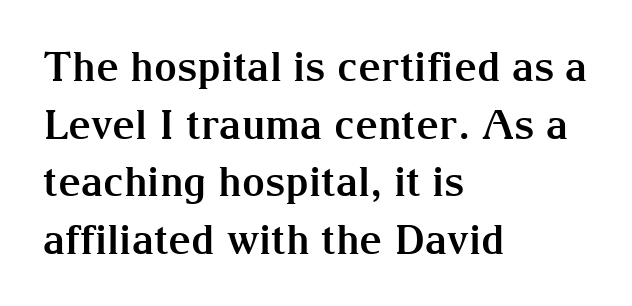
Q: Is the text bold? A: Yes.
Q: Is the text italic (slanted)? A: No, it is upright.
Q: Is the typeface a serif or a sans-serif typeface? A: Serif.
Q: Is the text underlined? A: No.
Q: How is the paragraph aligned? A: Left-aligned.
Q: Is the spacing between letters normal or unusually wide? A: Normal.
Q: Is the spacing between lines tight, normal or loose? A: Normal.
Q: Width (condensed, normal, or wide)? A: Normal.
Q: Stroke contrast? A: Medium.
Q: x-height? A: Medium.
Q: Monospaced? A: No.
